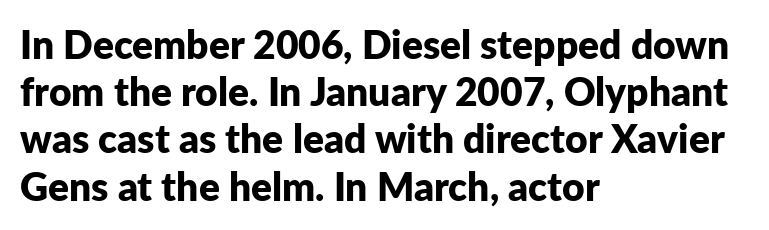
The image shows 39 px bold sans-serif type, upright; set left-aligned, line spacing 1.21x, normal letter spacing, not underlined; low stroke contrast and a medium x-height.
